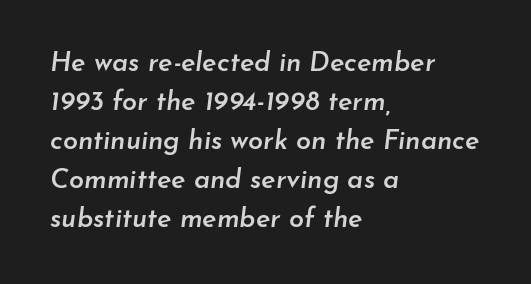
Unmarked baselines from the first word to the last. Students, note that the glyphs here touch the page at normal intervals. Is the block centered? No — it sits flush against the left margin. Style check: oblique. One glance says typical: line gaps are just what's usual. The strokes are fattened partway — semibold, not bold.
